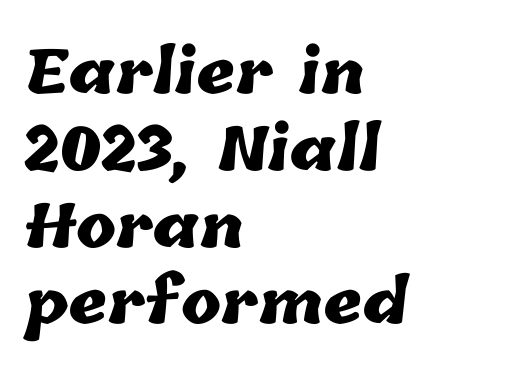
Q: Is the text bold? A: Yes.
Q: Is the text underlined? A: No.
Q: How is the paragraph aligned? A: Left-aligned.
Q: Is the spacing between letters normal or unusually wide? A: Normal.
Q: Is the spacing between lines tight, normal or loose? A: Normal.
Q: Width (condensed, normal, or wide)? A: Normal.
Q: Stroke contrast? A: Low.
Q: x-height? A: Medium.
Q: Monospaced? A: No.
